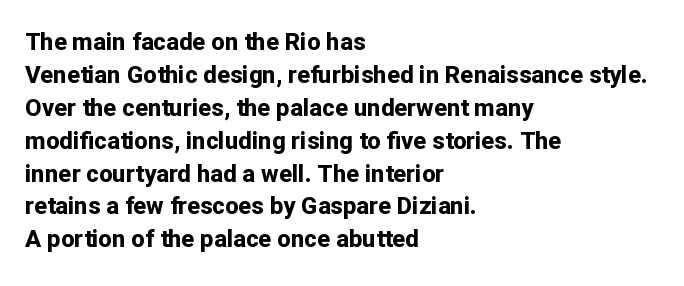
{"italic": "no", "bold": "yes", "underline": "no", "align": "left", "line_spacing": "normal", "line_spacing_ratio": 1.37, "letter_spacing": "normal", "letter_spacing_em": 0.0, "glyph_px": 24}
